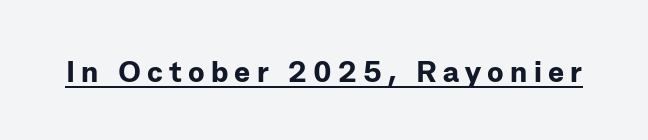
{"serif": "no", "italic": "no", "bold": "yes", "weight": "bold", "width": "normal", "stroke_contrast": "low", "x_height": "medium", "monospaced": "no", "underline": "yes", "letter_spacing": "wide", "letter_spacing_em": 0.21, "glyph_px": 30}
